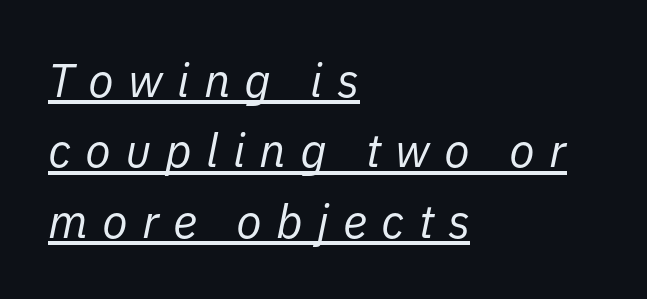
If you drew a line through each stem, it would be angled. The compositor pushed each line to the left boundary. Rows of type keep a routine distance in the vertical direction. The passage shown has open, widely tracked lettering throughout. A typographer would call this underscored text.
